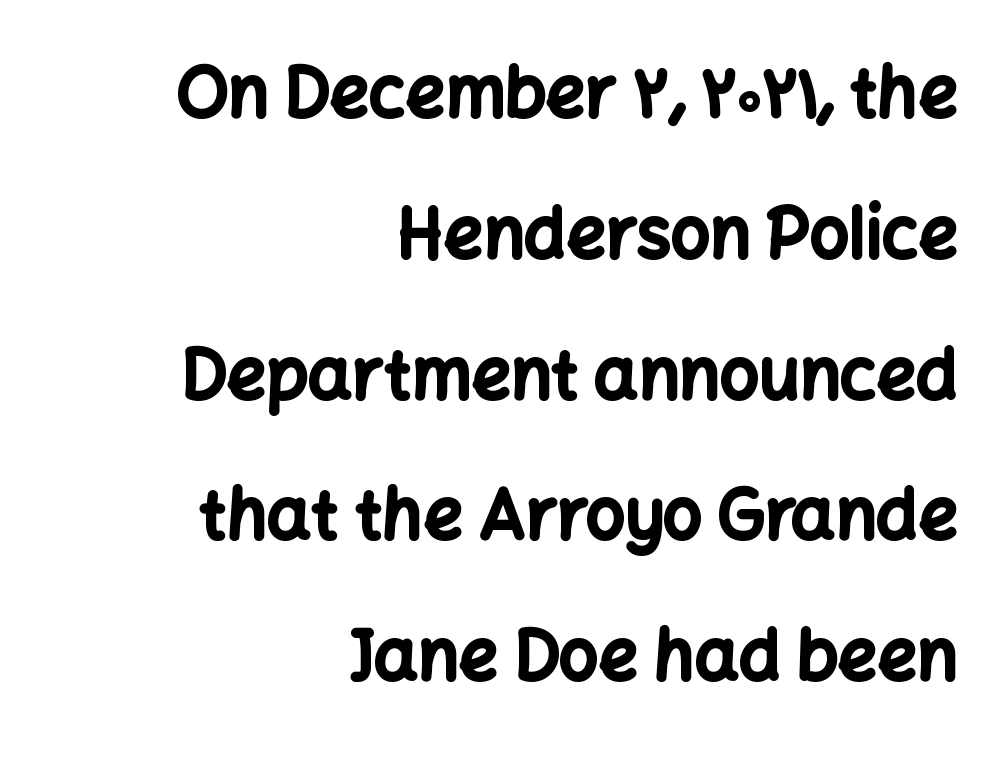
The lettering holds an erect, upright posture throughout. Set as a true bold cut, around the 700 mark. Spacing verdict: proportional, widths tailored to each character. Observe the ordinary spacing: letters are neighbours, not strangers. Type without underlining. These lines are set flush right with a ragged left edge.
